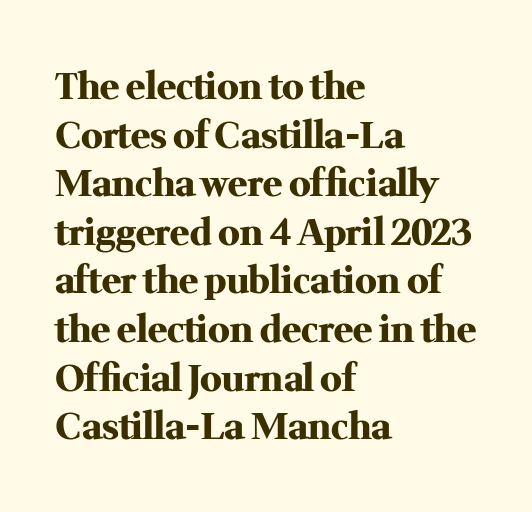
{"serif": "yes", "italic": "no", "bold": "yes", "weight": "heavy", "width": "normal", "stroke_contrast": "medium", "x_height": "medium", "monospaced": "no", "underline": "no", "align": "left", "line_spacing": "normal", "line_spacing_ratio": 1.35, "letter_spacing": "normal", "letter_spacing_em": 0.0, "glyph_px": 36}
